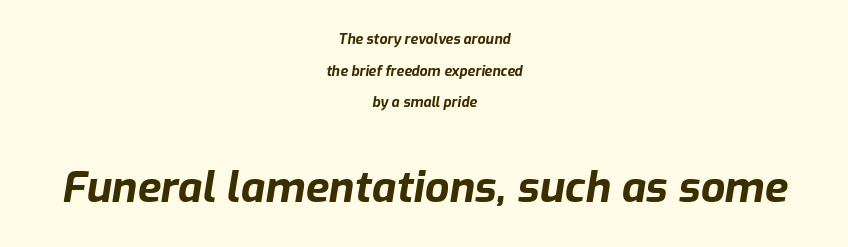
In terms of leading, this rendering errs on the spacious side. Honestly, the letter spacing is just normal — you wouldn't notice it. Has an underline been added? It has not. You could not count columns in this text — the font is proportionally spaced.
